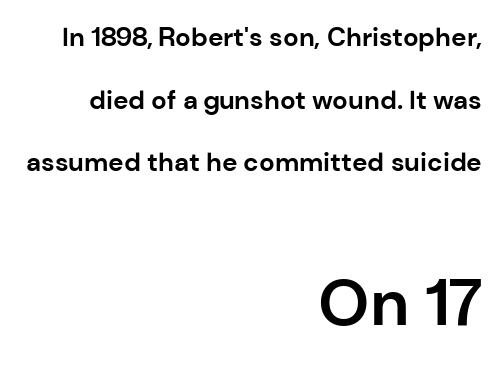
The image shows 65 px bold sans-serif type, upright; set right-aligned, loose line spacing (2.41x), normal letter spacing, not underlined; the second (bottom) block is 2.5x larger; low stroke contrast and a medium x-height.
